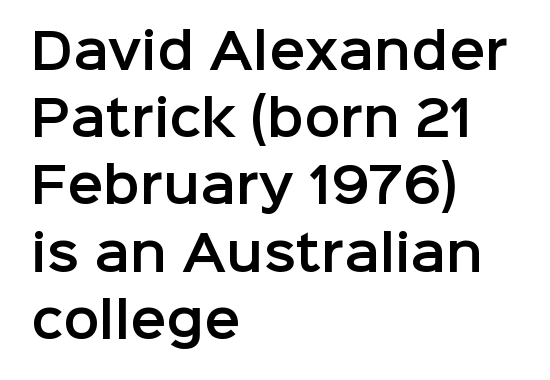
The image shows 48 px sans-serif type, upright; set left-aligned, normal line spacing (1.4x), normal letter spacing, not underlined; low stroke contrast and a medium x-height.
